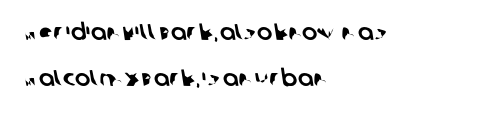
Q: Is the text underlined? A: No.
Q: How is the paragraph aligned? A: Left-aligned.
Q: Is the spacing between letters normal or unusually wide? A: Normal.
Q: Is the spacing between lines tight, normal or loose? A: Loose.
